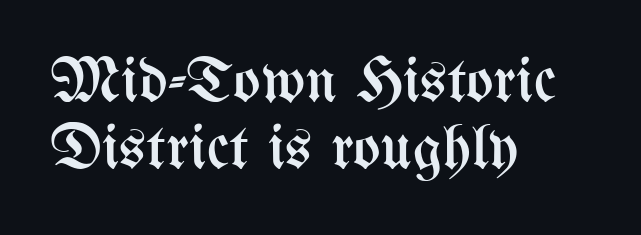
{"italic": "no", "bold": "no", "weight": "regular", "width": "condensed", "stroke_contrast": "medium", "x_height": "medium", "monospaced": "no", "underline": "no", "align": "left", "line_spacing": "tight", "line_spacing_ratio": 1.04, "letter_spacing": "normal", "letter_spacing_em": 0.0, "glyph_px": 64}
